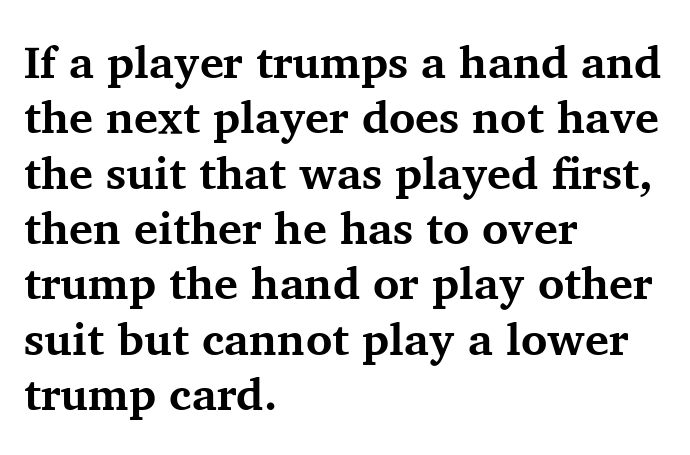
The image shows 45 px bold serif type, upright; set left-aligned, line spacing 1.23x, normal letter spacing, not underlined; medium stroke contrast and a medium x-height.
